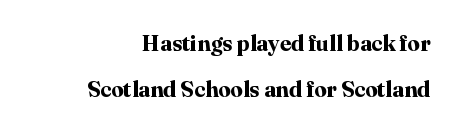
Compared with an ordinary text face, these strokes are far heavier — a full bold. A roman cut, with each character standing at attention. Unmarked baselines from the first word to the last. Is the letter spacing exaggerated? No — it looks like the ordinary default.
